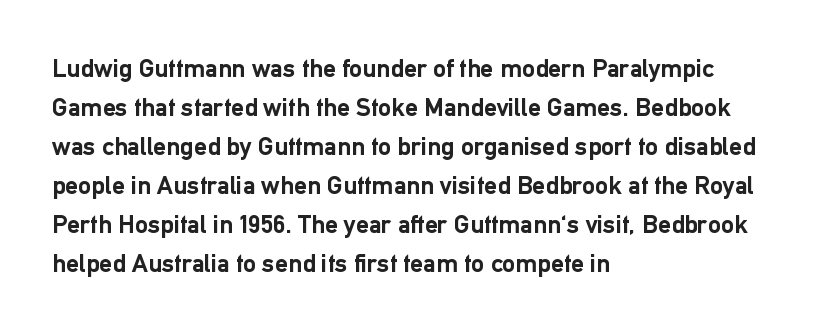
The image shows 26 px bold type, upright; set left-aligned, normal line spacing (1.5x), normal letter spacing, not underlined.
